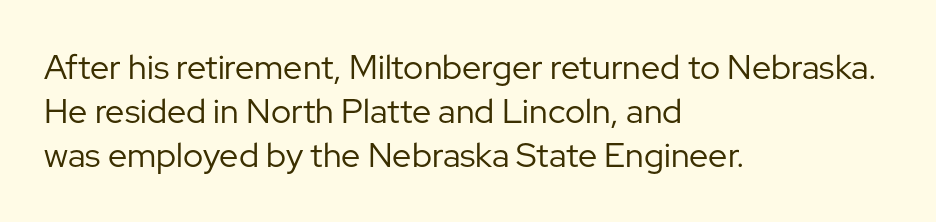
The image shows 34 px regular-weight sans-serif type, upright; set left-aligned, normal line spacing (1.29x), normal letter spacing, not underlined; low stroke contrast and a medium x-height.
